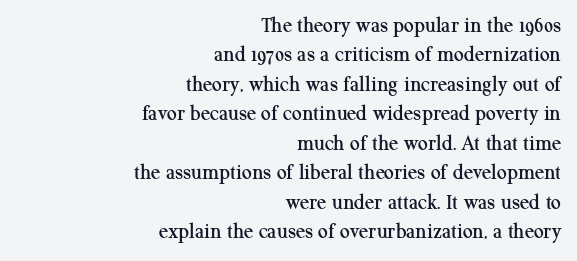
Casual observation: everything's shoved over to the right. Vertically, the passage feels balanced, rows spaced as you'd expect. Anything drawn beneath the words? Only blank space. The gaps between neighbouring characters are ordinary and unremarkable. This is roman type, the default non-slanted kind.
